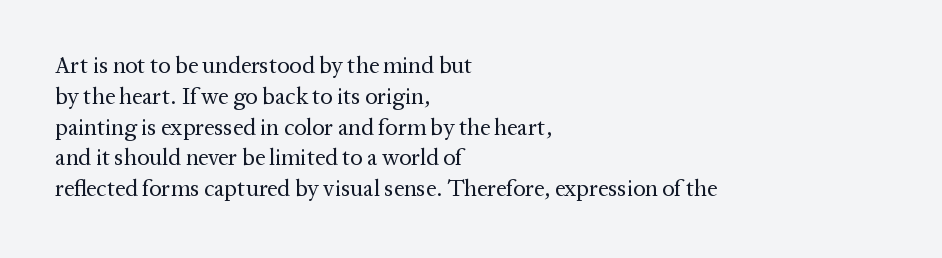
The image shows 23 px text type, upright; set left-aligned, normal line spacing (1.34x), normal letter spacing, not underlined.
